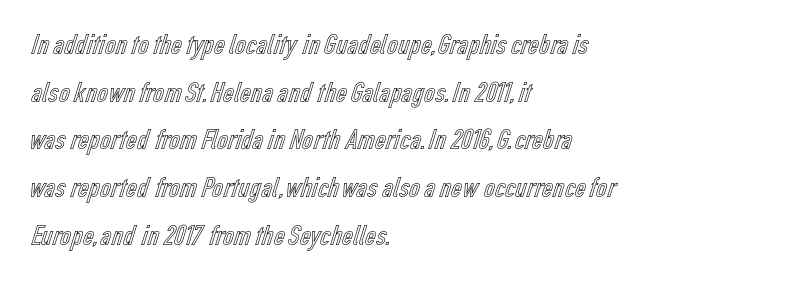
Q: Is the text italic (slanted)? A: Yes.
Q: Is the text underlined? A: No.
Q: How is the paragraph aligned? A: Left-aligned.
Q: Is the spacing between letters normal or unusually wide? A: Normal.
Q: Is the spacing between lines tight, normal or loose? A: Normal.
Q: Width (condensed, normal, or wide)? A: Condensed.
Q: x-height? A: Medium.
Q: Monospaced? A: No.
